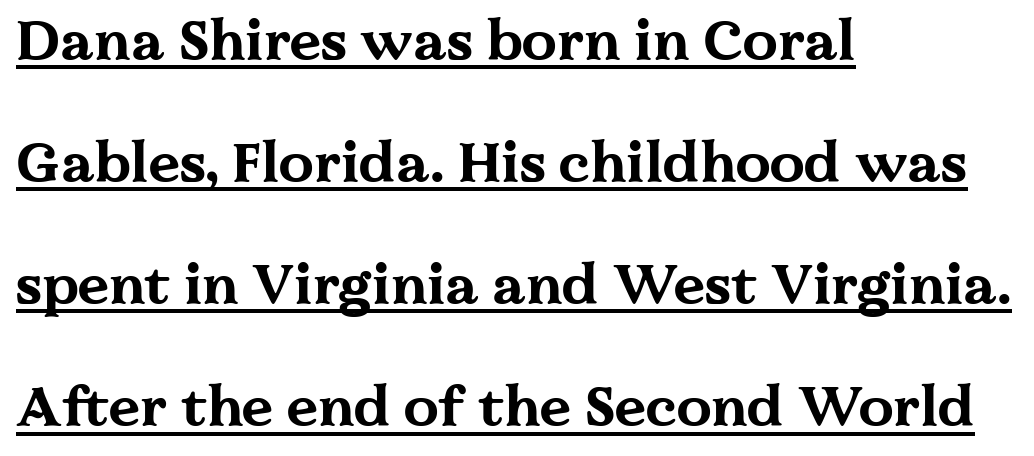
{"serif": "yes", "italic": "no", "bold": "yes", "weight": "bold", "width": "wide", "stroke_contrast": "medium", "x_height": "medium", "monospaced": "no", "underline": "yes", "align": "left", "line_spacing": "loose", "line_spacing_ratio": 2.18, "letter_spacing": "normal", "letter_spacing_em": 0.0, "glyph_px": 56}
